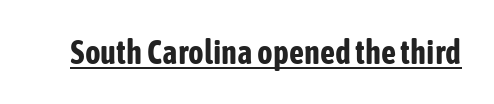
{"serif": "no", "italic": "no", "bold": "yes", "weight": "bold", "width": "condensed", "stroke_contrast": "low", "x_height": "medium", "monospaced": "no", "underline": "yes", "letter_spacing": "normal", "letter_spacing_em": 0.0, "glyph_px": 33}
